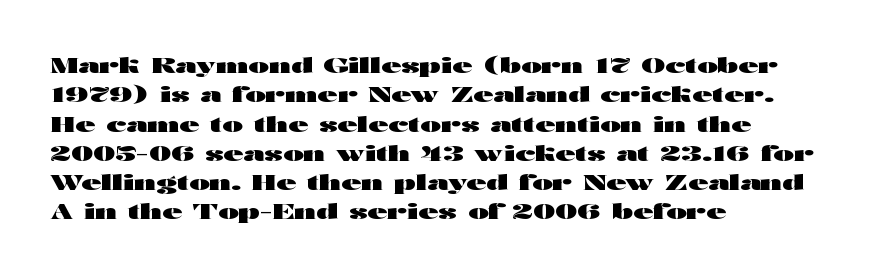
Every character sits straight up, as roman type does. Visually the block forms a straight wall on the left and a jagged coastline on the right. I'd describe the lettering as bold — thick and assertive. Unmarked baselines from the first word to the last.
